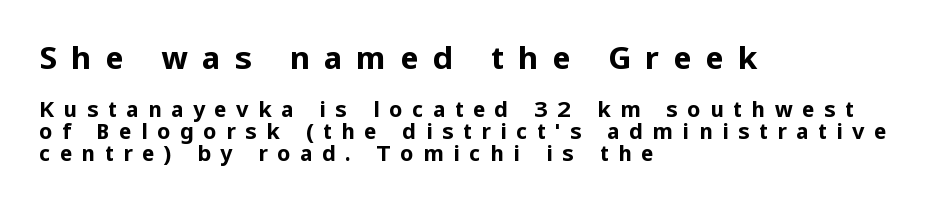
{"serif": "no", "italic": "no", "bold": "yes", "weight": "bold", "width": "normal", "stroke_contrast": "low", "x_height": "medium", "monospaced": "no", "underline": "no", "align": "left", "line_spacing": "tight", "line_spacing_ratio": 1.04, "letter_spacing": "wide", "letter_spacing_em": 0.45, "larger_block": "first", "size_ratio": 1.48, "glyph_px": 31}
